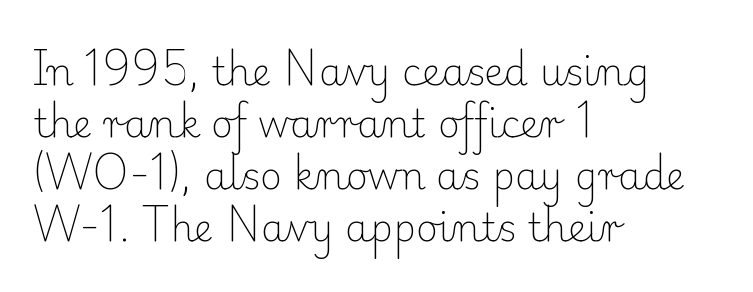
{"serif": "yes", "italic": "no", "bold": "no", "weight": "light", "width": "normal", "stroke_contrast": "low", "x_height": "small", "monospaced": "no", "underline": "no", "align": "left", "line_spacing": "normal", "line_spacing_ratio": 1.37, "letter_spacing": "normal", "letter_spacing_em": 0.0, "glyph_px": 38}
